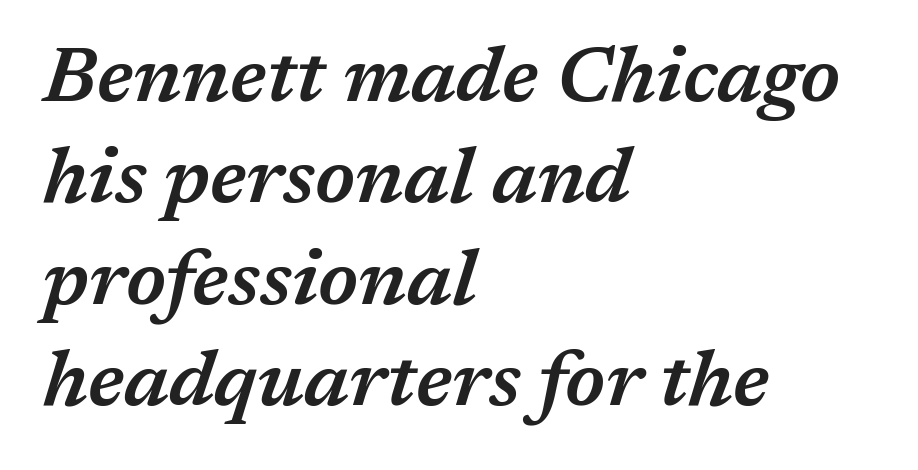
{"italic": "yes", "lean": "right", "slant_degrees": 17, "bold": "semi", "weight": "semibold", "width": "normal", "stroke_contrast": "medium", "x_height": "medium", "monospaced": "no", "underline": "no", "align": "left", "line_spacing": "normal", "line_spacing_ratio": 1.3, "letter_spacing": "normal", "letter_spacing_em": 0.0, "glyph_px": 78}
